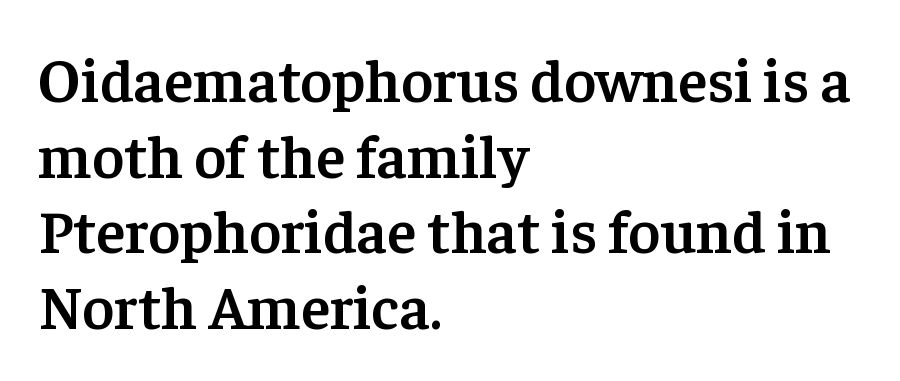
Each glyph is drawn with semibold strokes, heavier than normal yet not fully bold. These lines are composed in type with serifs. Line beginnings align vertically; line endings do not. A typesetter would mark this as roman, not italic.
